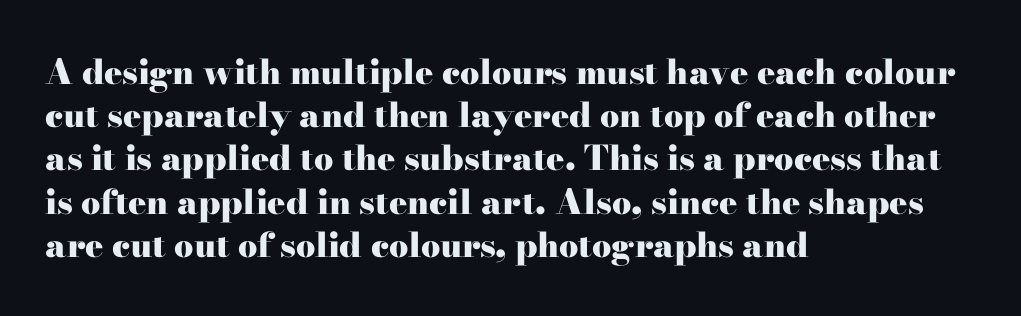
Q: Is the text bold? A: Yes.
Q: Is the text italic (slanted)? A: No, it is upright.
Q: Is the typeface a serif or a sans-serif typeface? A: Serif.
Q: Is the text underlined? A: No.
Q: How is the paragraph aligned? A: Left-aligned.
Q: Is the spacing between letters normal or unusually wide? A: Normal.
Q: Is the spacing between lines tight, normal or loose? A: Normal.
Q: Width (condensed, normal, or wide)? A: Wide.
Q: Stroke contrast? A: High.
Q: x-height? A: Small.
Q: Monospaced? A: No.
